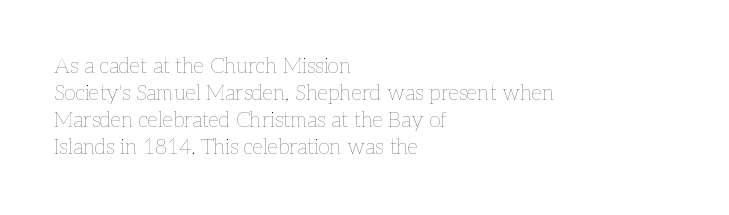
Q: Is the text bold? A: No.
Q: Is the text italic (slanted)? A: No, it is upright.
Q: Is the text underlined? A: No.
Q: How is the paragraph aligned? A: Left-aligned.
Q: Is the spacing between letters normal or unusually wide? A: Normal.
Q: Is the spacing between lines tight, normal or loose? A: Normal.
